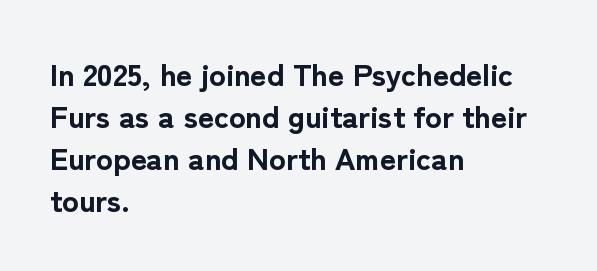
{"serif": "no", "italic": "no", "bold": "yes", "weight": "bold", "width": "normal", "stroke_contrast": "low", "x_height": "medium", "monospaced": "no", "underline": "no", "align": "left", "line_spacing": "normal", "line_spacing_ratio": 1.35, "letter_spacing": "normal", "letter_spacing_em": 0.0, "glyph_px": 31}
